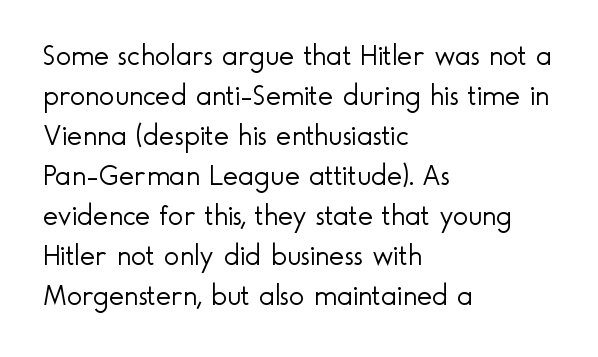
The image shows 29 px light sans-serif type, upright; set left-aligned, normal line spacing (1.38x), normal letter spacing, not underlined; a small x-height.
